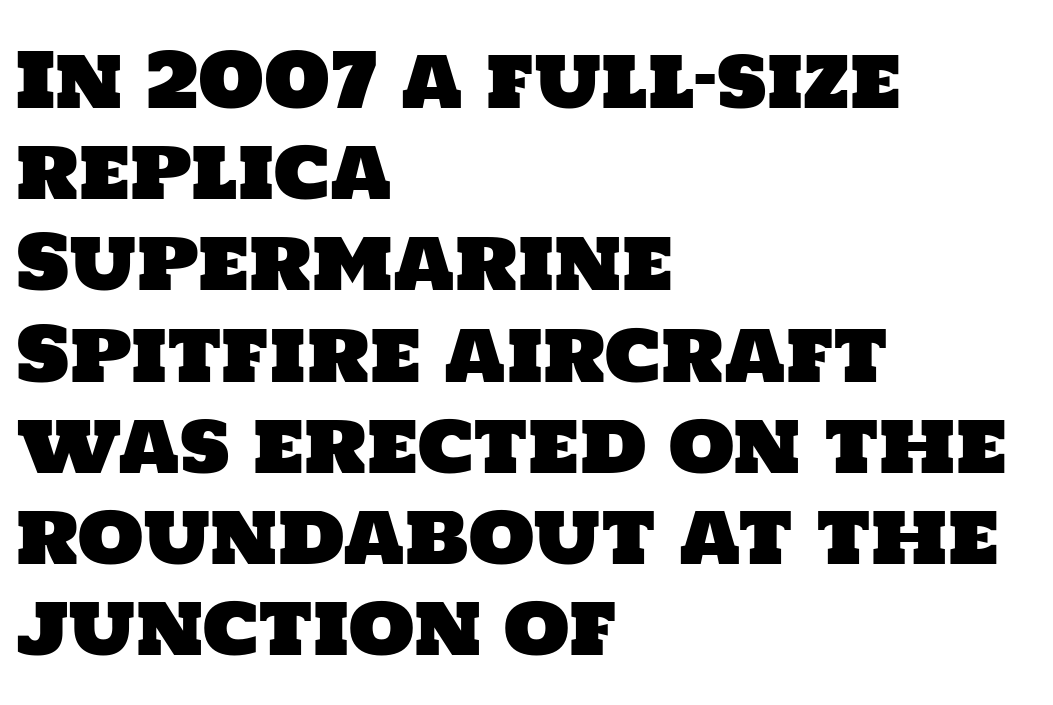
{"serif": "no", "width": "normal", "stroke_contrast": "low", "x_height": "large", "monospaced": "no", "underline": "no", "align": "left", "line_spacing_ratio": 1.2, "letter_spacing": "normal", "letter_spacing_em": 0.0, "glyph_px": 76}
